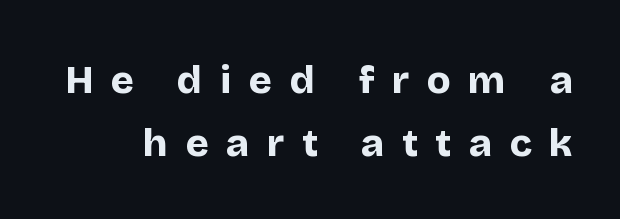
Every character sits straight up, as roman type does. The text was rendered using a sans face with plain stroke endings. Line spacing here is normal. The line texture is sparse and dotted thanks to wide tracking. The area under the type is left untouched.
